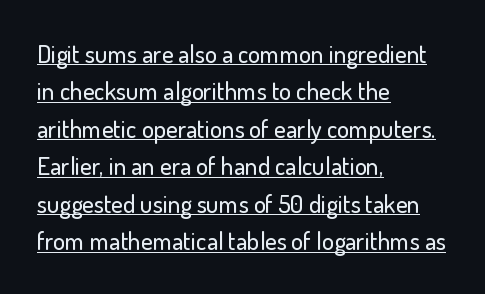
Q: Is the text italic (slanted)? A: No, it is upright.
Q: Is the text underlined? A: Yes.
Q: How is the paragraph aligned? A: Left-aligned.
Q: Is the spacing between letters normal or unusually wide? A: Normal.
Q: Is the spacing between lines tight, normal or loose? A: Normal.
